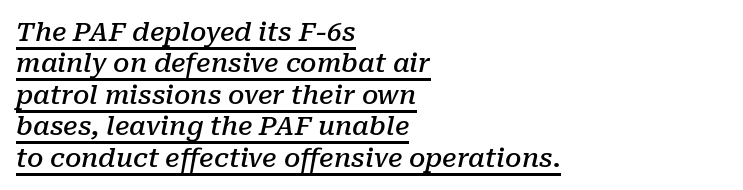
Notice how a bar underscores the lettering throughout. One-word summary of the alignment: left. Is the type bold? Partly — it's a semibold, heavier than regular but not fully bold. Each word holds together tightly as a unit, with standard inter-letter gaps. Designer's note — italics engaged.
